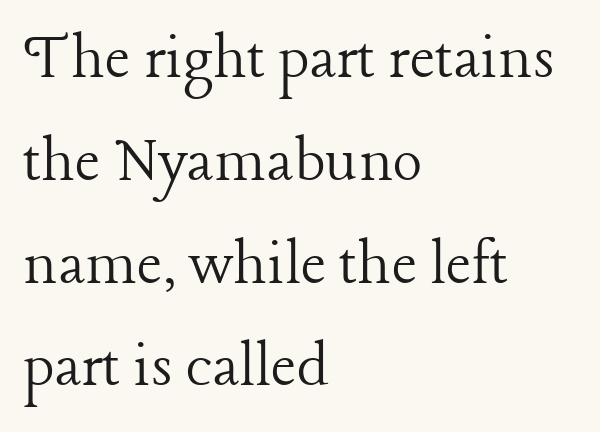
The image shows 69 px light serif type, upright; set left-aligned, normal line spacing (1.49x), normal letter spacing, not underlined; low stroke contrast and a medium x-height.
